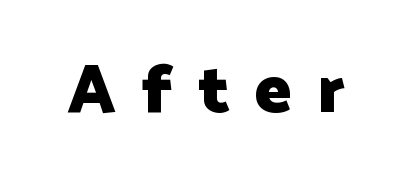
{"serif": "no", "italic": "no", "bold": "yes", "weight": "heavy", "width": "normal", "stroke_contrast": "low", "x_height": "medium", "monospaced": "no", "underline": "no", "letter_spacing": "wide", "letter_spacing_em": 0.37, "glyph_px": 69}
